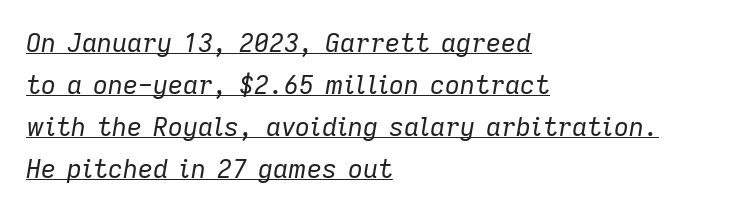
These lines were composed using italics. The rendered words wear a rule along their underside. A student would call this left alignment; a typographer would say flush left, rag right. The face looks like a standard text weight, possibly lighter. Regular leading.
